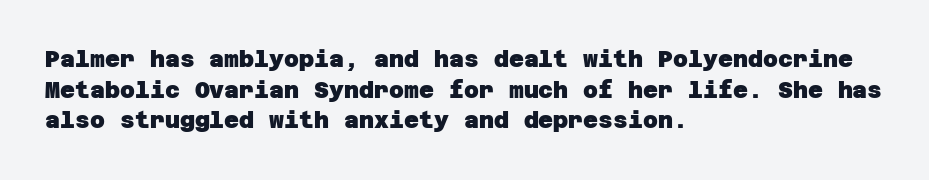
The designer left line spacing at the default. What stands out about the letter spacing? Nothing — it is the standard amount. The rendering uses a bold face; every stroke is thick and dark. Casual observation: everything's shoved over to the left. The foot of each line stays bare and open.
